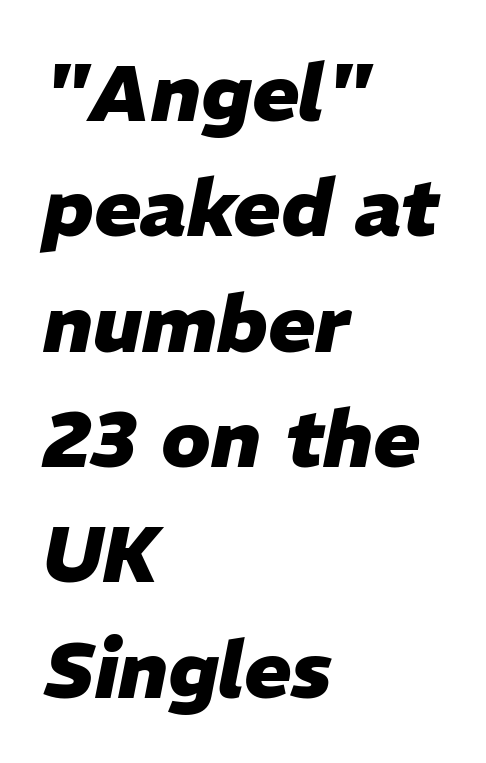
{"italic": "yes", "lean": "right", "slant_degrees": 11, "bold": "yes", "weight": "heavy", "width": "normal", "stroke_contrast": "low", "x_height": "medium", "monospaced": "no", "underline": "no", "align": "left", "line_spacing": "normal", "line_spacing_ratio": 1.46, "letter_spacing": "normal", "letter_spacing_em": 0.0, "glyph_px": 79}
